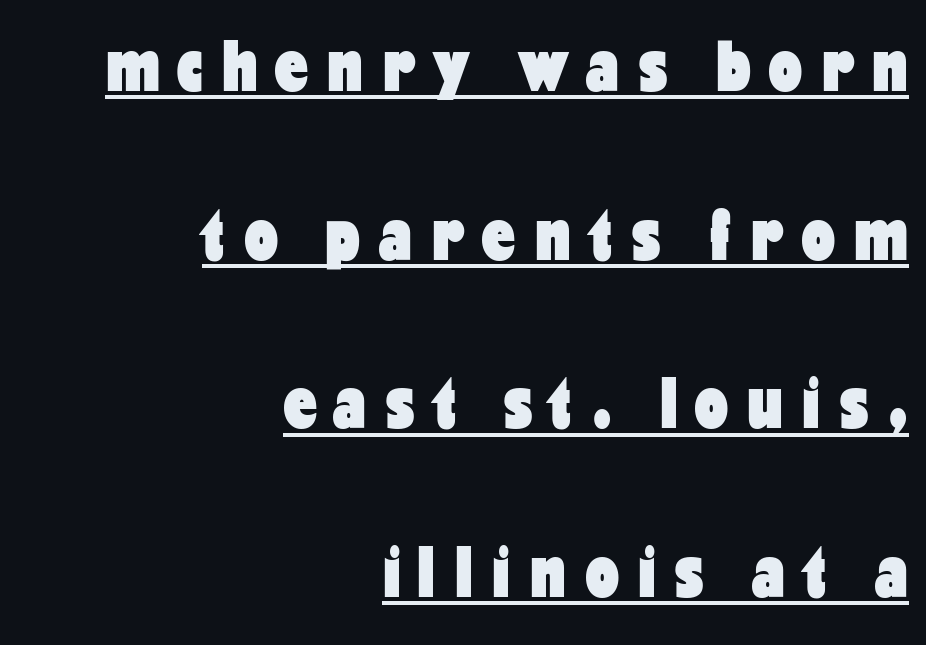
A baseline rule has been typeset under these characters. Emphasis by weight is at full strength: bold. Spacing verdict: proportional, widths tailored to each character. Classification — sans serif.
